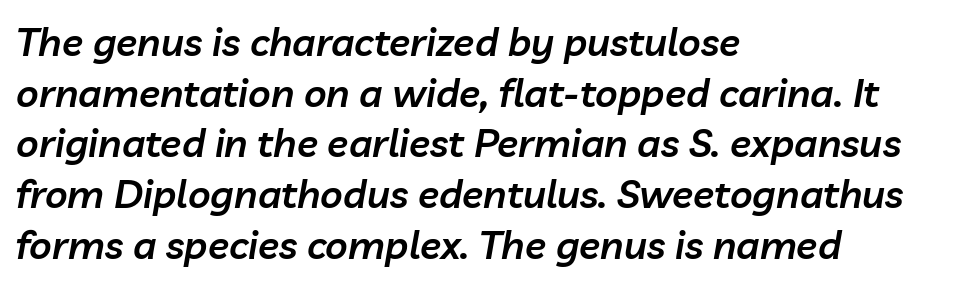
Tall strokes in this sample are angled rather than plumb. The lines in this sample share a left origin and differ only in where they stop. Semibold letterforms, between regular and bold. The string is rendered with underlining switched off. The block of text has a typical density, with ordinary space between rows.
